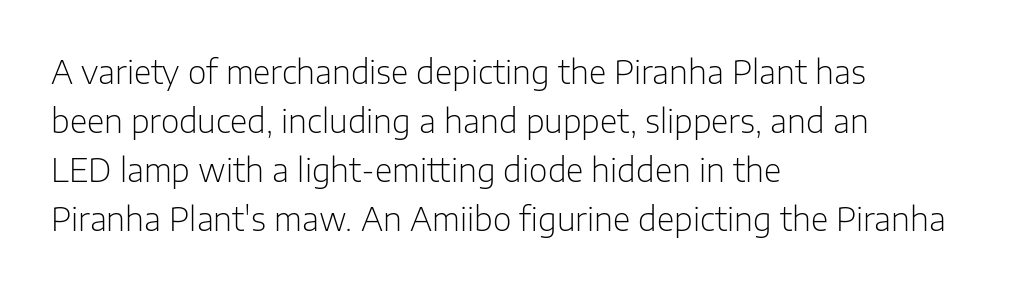
The image shows 32 px light sans-serif type, upright; set left-aligned, normal line spacing (1.53x), normal letter spacing, not underlined; low stroke contrast and a medium x-height.
